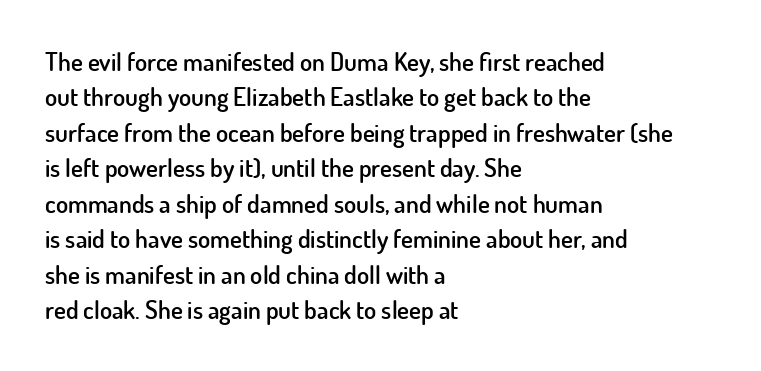
The image shows 25 px text type, upright; set left-aligned, normal line spacing (1.42x), normal letter spacing, not underlined.
